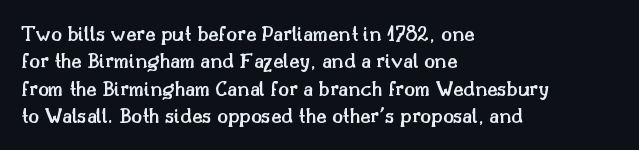
Horizontal bands of white between lines are of average thickness. The rendering keeps characters at their native spacing. The rendering anchors every line to the left-hand side. The type sits square on the baseline with zero lean.
